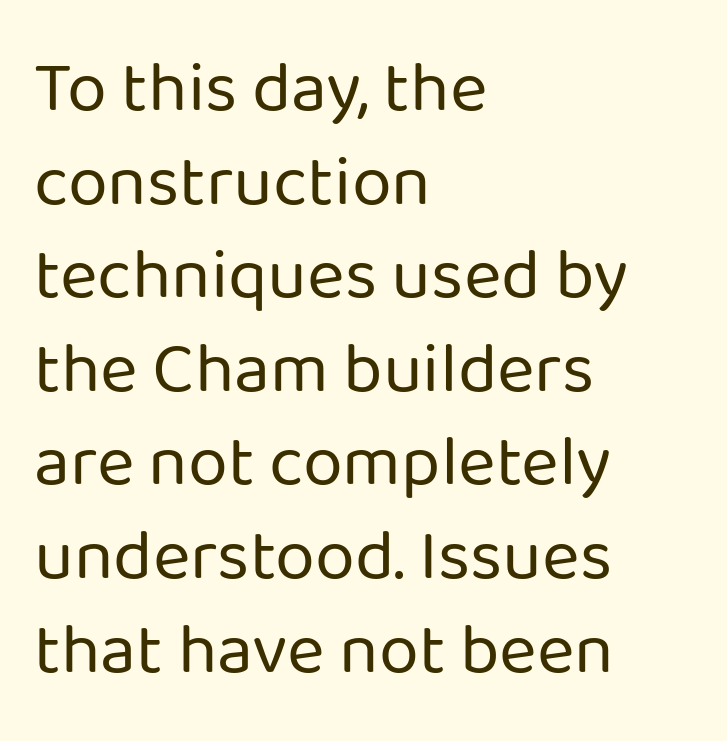
Nothing unusual about the tracking: characters are spaced as the font intends. No heavy texture on the line: the type isn't bold. This sample uses an upright cut, with every glyph sitting square on the baseline. The strip under each line holds only bare page. A classic flush-left, rag-right setting is used for this passage. The rendering uses natural spacing where letterforms have individual widths.
